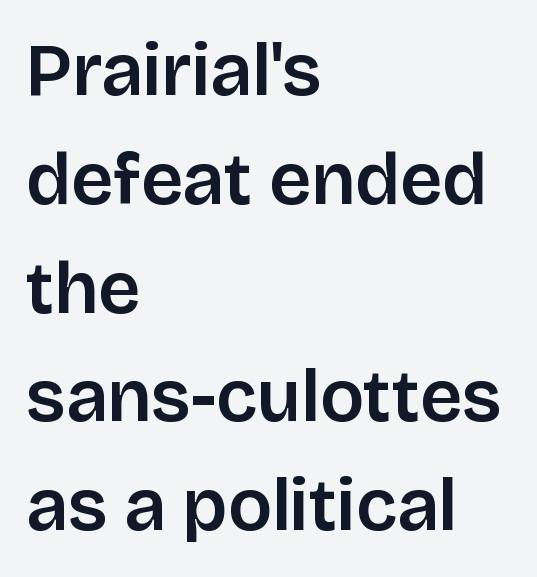
The image shows 74 px sans-serif type, upright; set left-aligned, normal line spacing (1.47x), normal letter spacing, not underlined; low stroke contrast and a large x-height.
